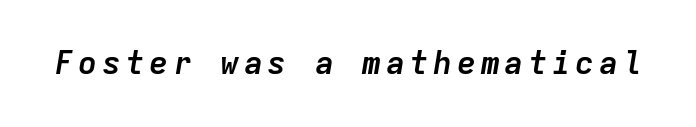
{"italic": "yes", "lean": "right", "slant_degrees": 9, "bold": "yes", "weight": "semibold", "width": "normal", "stroke_contrast": "low", "x_height": "medium", "monospaced": "yes", "underline": "no", "glyph_px": 32}
